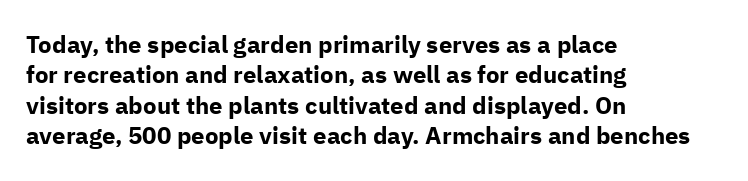
The image shows 24 px bold type, upright; set left-aligned, normal line spacing (1.27x), normal letter spacing, not underlined.
